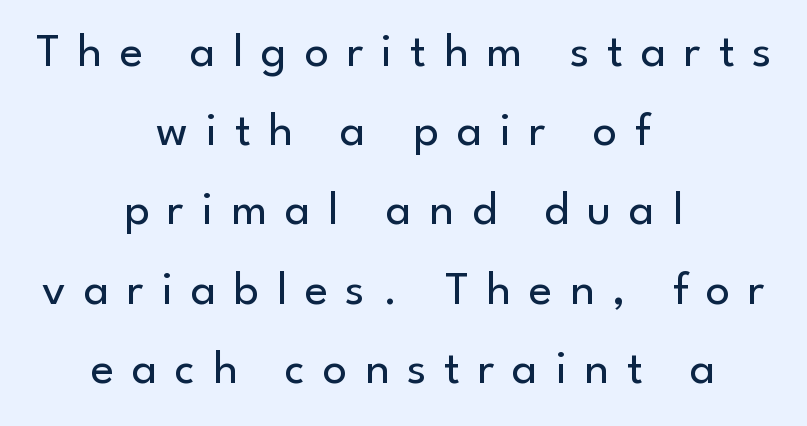
The image shows 48 px regular-weight sans-serif type, upright; set centered, normal line spacing (1.65x), unusually wide letter spacing (+0.37 em), not underlined; low stroke contrast and a small x-height.
